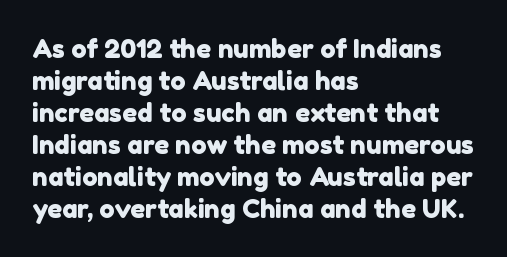
Q: Is the text underlined? A: No.
Q: How is the paragraph aligned? A: Left-aligned.
Q: Is the spacing between letters normal or unusually wide? A: Normal.
